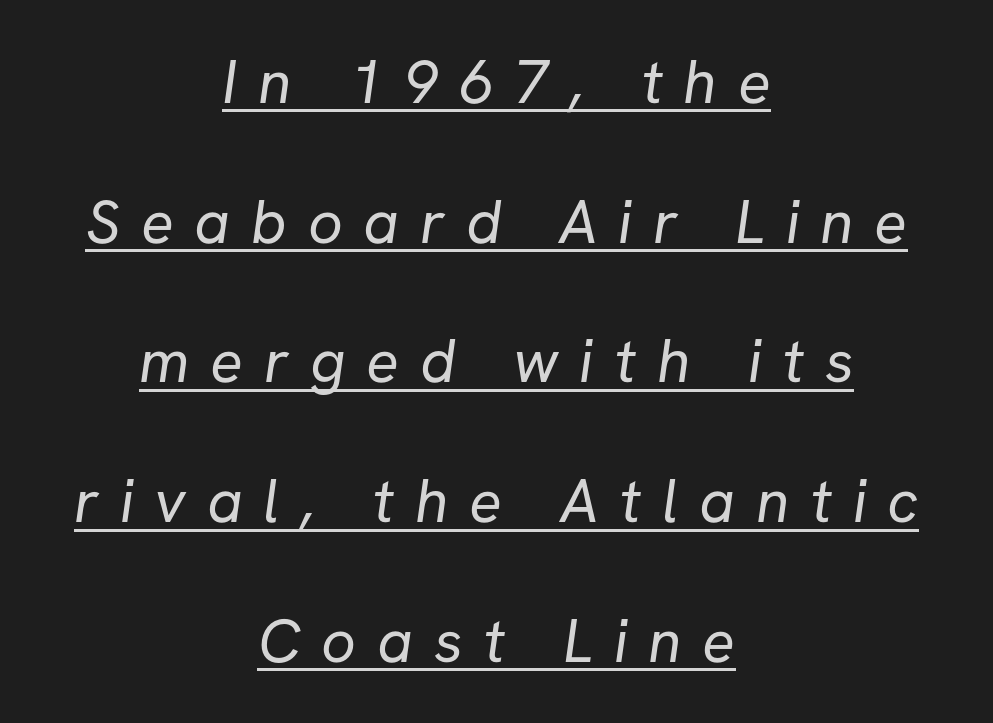
The image shows 61 px regular-weight sans-serif type; set centered, loose line spacing (2.29x), unusually wide letter spacing (+0.34 em), underlined; low stroke contrast and a medium x-height.
